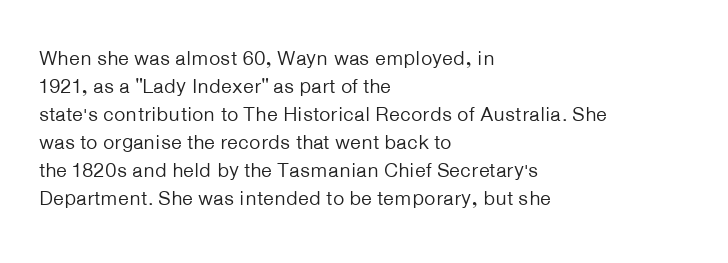
Q: Is the text bold? A: No.
Q: Is the text italic (slanted)? A: No, it is upright.
Q: Is the text underlined? A: No.
Q: How is the paragraph aligned? A: Left-aligned.
Q: Is the spacing between letters normal or unusually wide? A: Normal.
Q: Is the spacing between lines tight, normal or loose? A: Normal.
